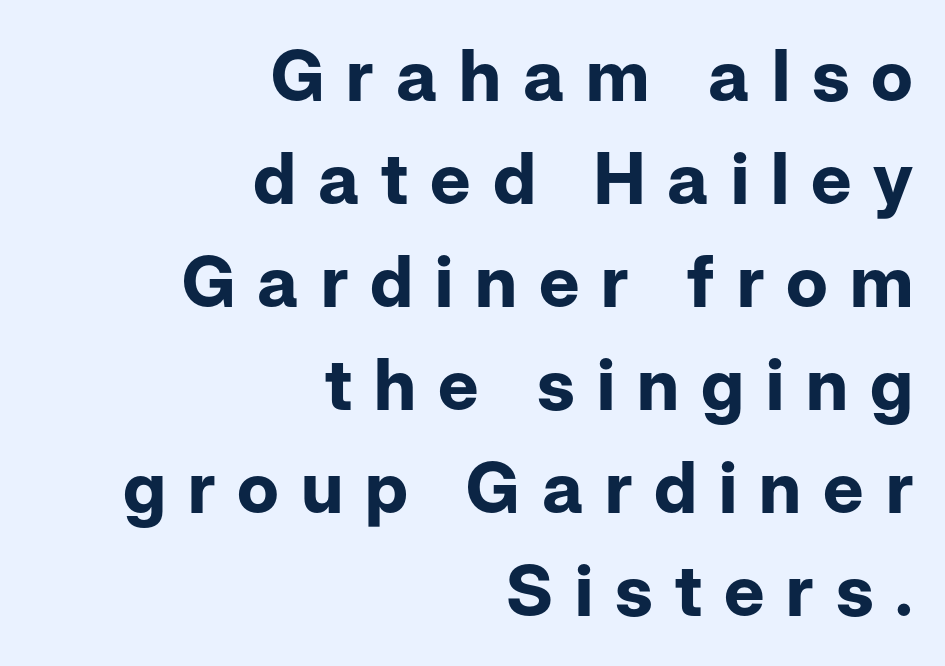
The image shows 71 px bold sans-serif type, upright; set right-aligned, normal line spacing (1.45x), unusually wide letter spacing (+0.31 em), not underlined; low stroke contrast and a medium x-height.
